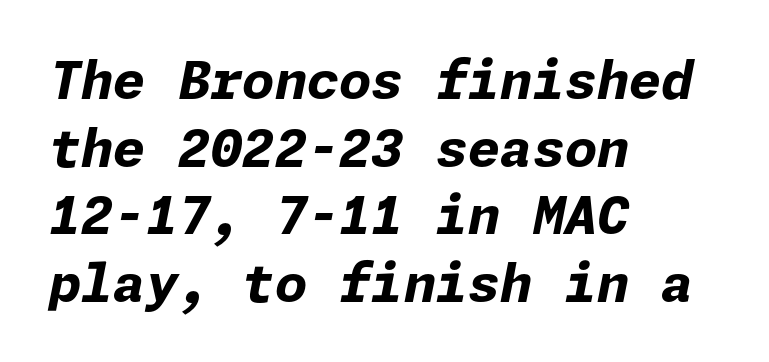
Q: Is the text bold? A: Yes.
Q: Is the text italic (slanted)? A: Yes, it leans right by about 11 degrees.
Q: Is the text underlined? A: No.
Q: How is the paragraph aligned? A: Left-aligned.
Q: Is the spacing between letters normal or unusually wide? A: Normal.
Q: Is the spacing between lines tight, normal or loose? A: Normal.
Q: Width (condensed, normal, or wide)? A: Normal.
Q: Stroke contrast? A: Low.
Q: x-height? A: Medium.
